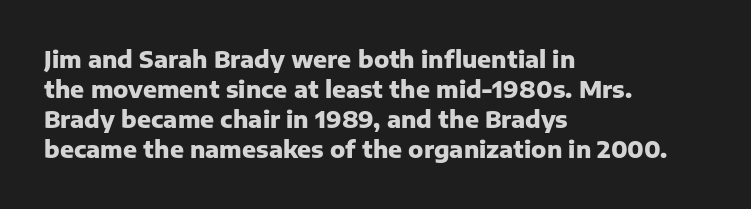
Q: Is the text bold? A: Yes.
Q: Is the text italic (slanted)? A: No, it is upright.
Q: Is the text underlined? A: No.
Q: How is the paragraph aligned? A: Left-aligned.
Q: Is the spacing between letters normal or unusually wide? A: Normal.
Q: Is the spacing between lines tight, normal or loose? A: Normal.
